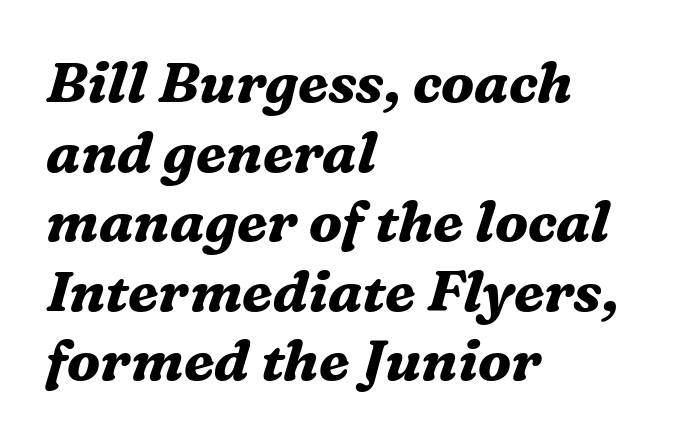
What weight is shown? A full bold with thick strokes. Look at the tracking — it's just the regular setting, nothing added. The words here are not underlined. Think of a printed novel: that variable character pitch is what you see here. Letterform terminals end in serifs throughout the passage. This sample uses an oblique cut, with every glyph tilted off the vertical.
